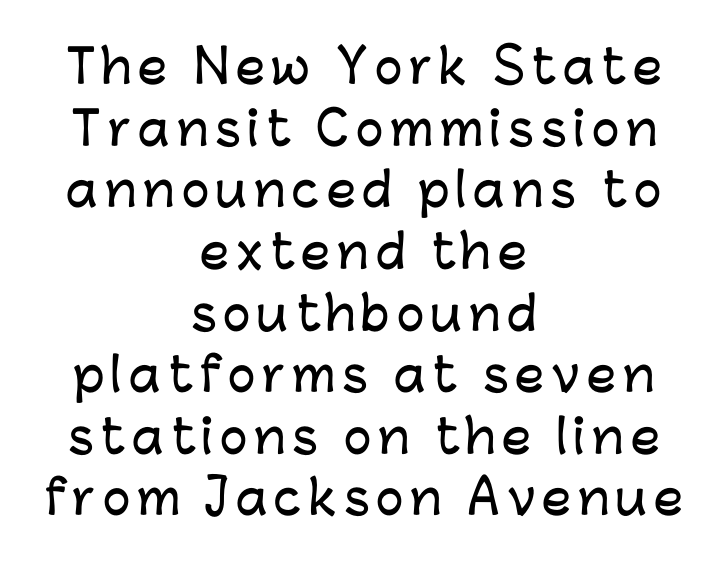
Horizontal bands of white between lines are of average thickness. The passage shown is typed in a proportional face where columns would drift. The gap between lines stays unmarked. Posture: vertical. Horizontal alignment here is central, giving a formal, balanced look.
